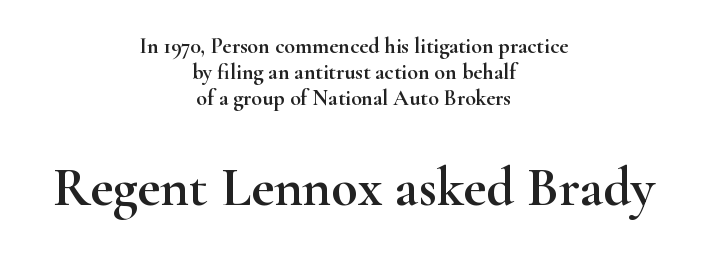
Q: Is the text italic (slanted)? A: No, it is upright.
Q: Is the typeface a serif or a sans-serif typeface? A: Serif.
Q: Is the text underlined? A: No.
Q: How is the paragraph aligned? A: Centered.
Q: Is the spacing between letters normal or unusually wide? A: Normal.
Q: Which block of text is set in a larger size, the first (top) or the second (bottom)? A: The second (bottom) one.
Q: Width (condensed, normal, or wide)? A: Wide.
Q: Stroke contrast? A: High.
Q: x-height? A: Small.
Q: Monospaced? A: No.
